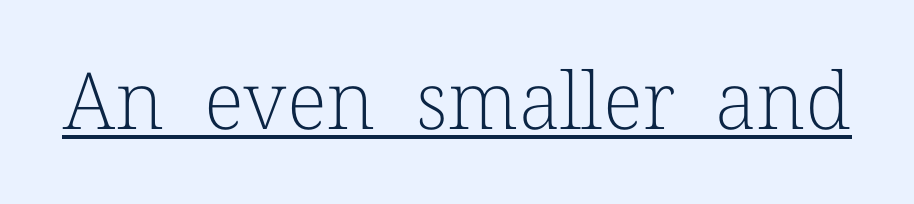
The image shows 79 px light serif type, upright; set normal letter spacing, underlined; low stroke contrast and a medium x-height.
